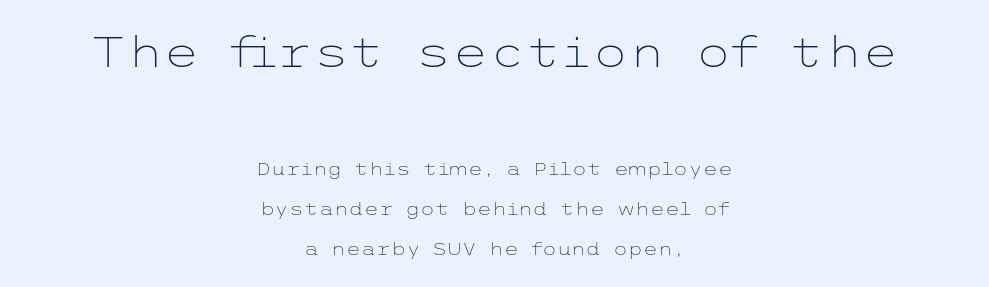
{"serif": "no", "italic": "no", "bold": "no", "weight": "light", "width": "wide", "stroke_contrast": "low", "x_height": "medium", "underline": "no", "align": "center", "line_spacing": "loose", "line_spacing_ratio": 2.33, "letter_spacing": "normal", "letter_spacing_em": 0.0, "larger_block": "first", "size_ratio": 2.47, "glyph_px": 42}
